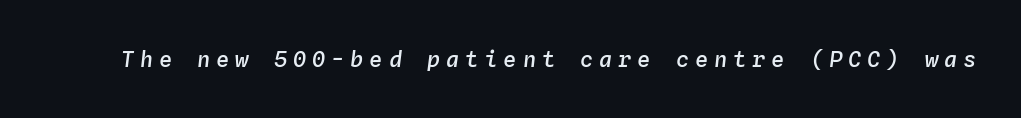
The image shows 22 px text type, italic (leaning right); set unusually wide letter spacing (+0.27 em), not underlined.
